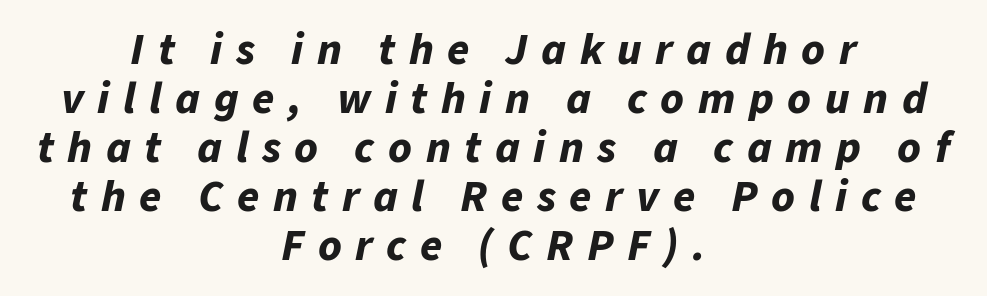
Q: Is the text bold? A: Yes.
Q: Is the text italic (slanted)? A: Yes, it leans right by about 11 degrees.
Q: Is the text underlined? A: No.
Q: How is the paragraph aligned? A: Centered.
Q: Is the spacing between letters normal or unusually wide? A: Unusually wide.
Q: Is the spacing between lines tight, normal or loose? A: Tight.
Q: Width (condensed, normal, or wide)? A: Normal.
Q: Stroke contrast? A: Low.
Q: x-height? A: Medium.
Q: Monospaced? A: No.
